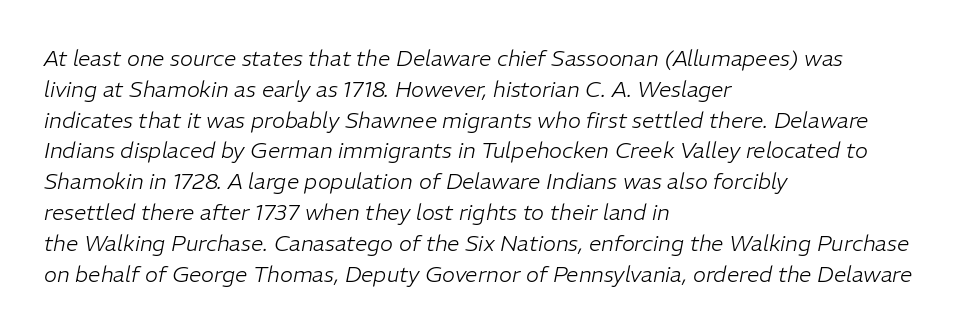
Q: Is the text bold? A: No.
Q: Is the text italic (slanted)? A: Yes, it leans right by about 11 degrees.
Q: Is the text underlined? A: No.
Q: How is the paragraph aligned? A: Left-aligned.
Q: Is the spacing between letters normal or unusually wide? A: Normal.
Q: Is the spacing between lines tight, normal or loose? A: Normal.
